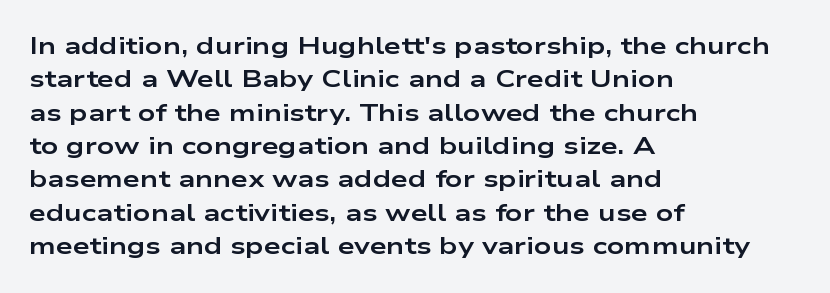
The image shows 24 px bold type, upright; set left-aligned, normal line spacing (1.39x), normal letter spacing, not underlined.
